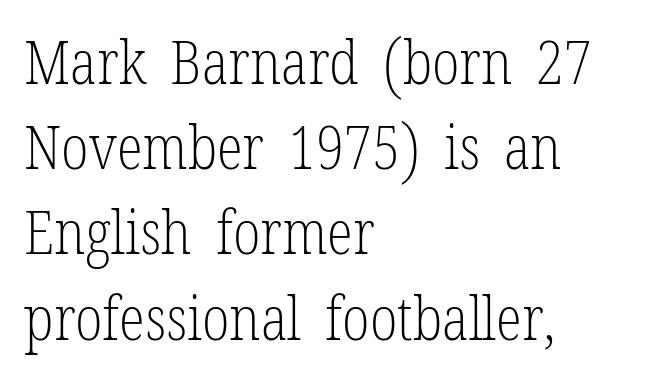
The face used here is rendered with its standard letterfit. Words float on clear page, feet unadorned. One glance says typical: line gaps are just what's usual. Look at the bottom of the vertical strokes: they flare into serifs here.
